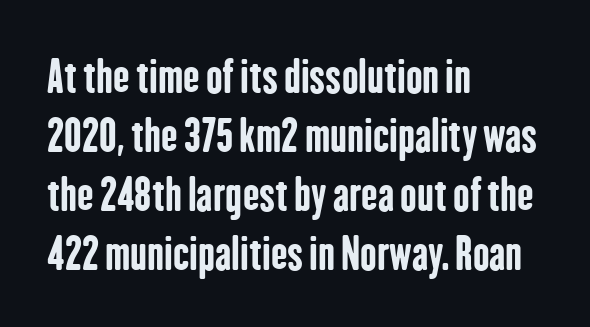
The image shows 44 px bold, condensed sans-serif type, upright; set left-aligned, normal line spacing (1.34x), normal letter spacing, not underlined; low stroke contrast and a medium x-height.
